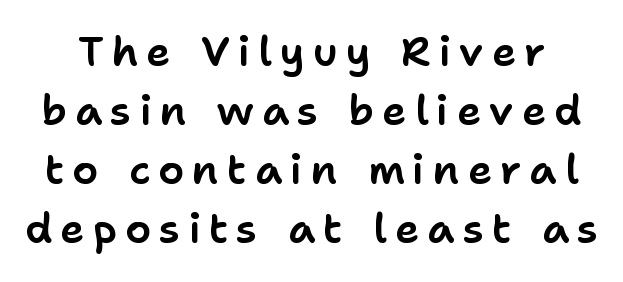
{"serif": "no", "italic": "no", "width": "normal", "stroke_contrast": "low", "x_height": "medium", "monospaced": "no", "underline": "no", "line_spacing": "normal", "line_spacing_ratio": 1.44, "letter_spacing": "wide", "letter_spacing_em": 0.2, "glyph_px": 41}
